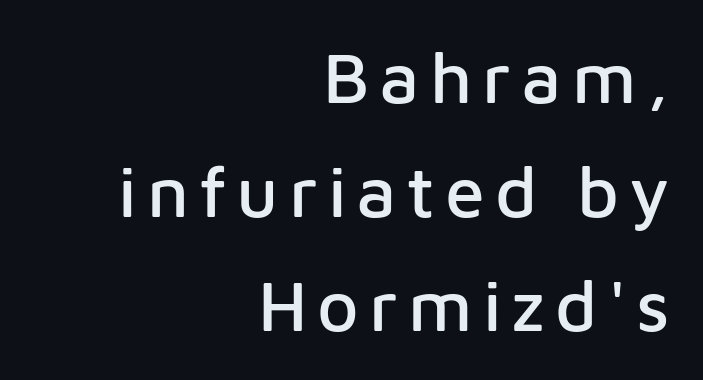
{"serif": "no", "italic": "no", "width": "normal", "stroke_contrast": "low", "x_height": "medium", "monospaced": "no", "underline": "no", "align": "right", "line_spacing": "normal", "line_spacing_ratio": 1.58, "glyph_px": 72}
